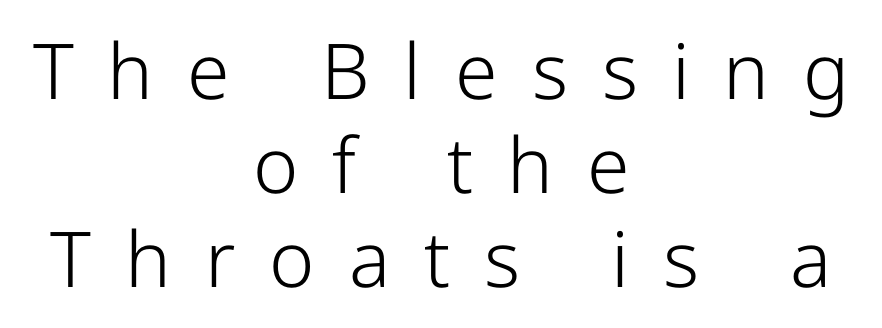
The image shows 77 px light sans-serif type, upright; set centered, line spacing 1.22x, unusually wide letter spacing (+0.44 em), not underlined; low stroke contrast and a medium x-height.
